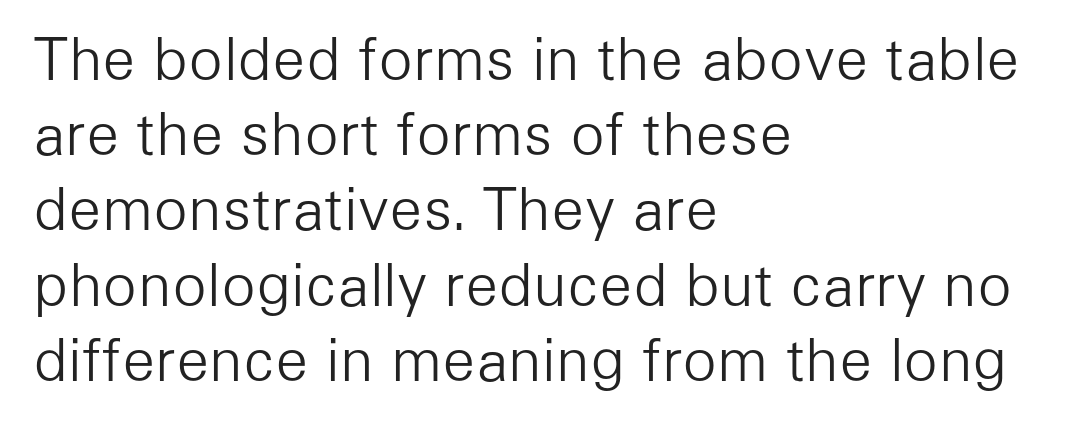
{"serif": "no", "italic": "no", "bold": "no", "weight": "light", "width": "normal", "stroke_contrast": "low", "x_height": "medium", "monospaced": "no", "underline": "no", "align": "left", "line_spacing": "normal", "line_spacing_ratio": 1.32, "letter_spacing": "normal", "letter_spacing_em": 0.0, "glyph_px": 57}
